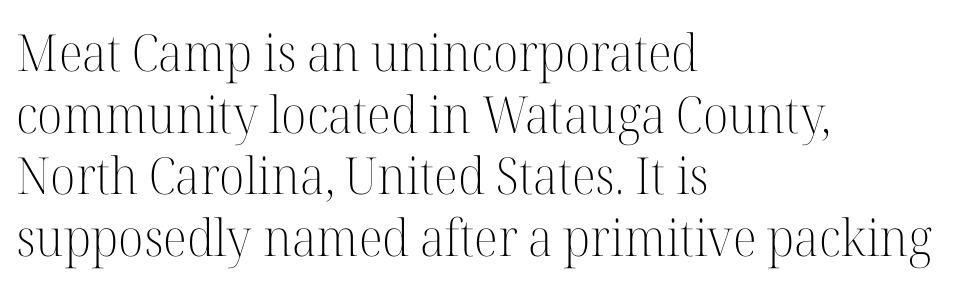
The image shows 51 px light serif type, upright; set left-aligned, line spacing 1.21x, normal letter spacing, not underlined; high stroke contrast and a medium x-height.
